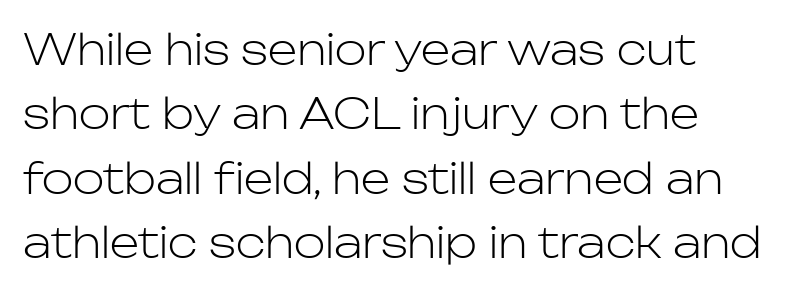
Tracking here is standard; glyphs follow each other at the usual distance. Style check: upright. Is there much room between lines? A standard amount, neither cramped nor airy. I'd call this a sans setting — the letters go barefoot. Varying glyph widths throughout — classic text-font behaviour. Is the type heavy? It reads as light-to-regular instead.
